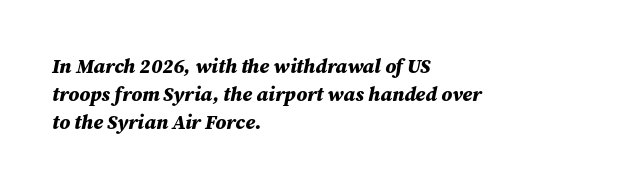
{"italic": "yes", "lean": "right", "slant_degrees": 12, "bold": "yes", "underline": "no", "align": "left", "line_spacing": "normal", "line_spacing_ratio": 1.4, "letter_spacing": "normal", "letter_spacing_em": 0.0, "glyph_px": 20}
